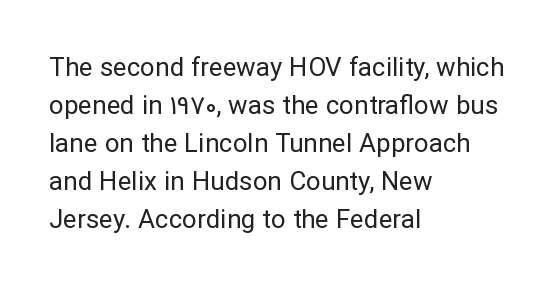
Q: Is the text bold? A: No.
Q: Is the text italic (slanted)? A: No, it is upright.
Q: Is the text underlined? A: No.
Q: How is the paragraph aligned? A: Left-aligned.
Q: Is the spacing between letters normal or unusually wide? A: Normal.
Q: Is the spacing between lines tight, normal or loose? A: Normal.
